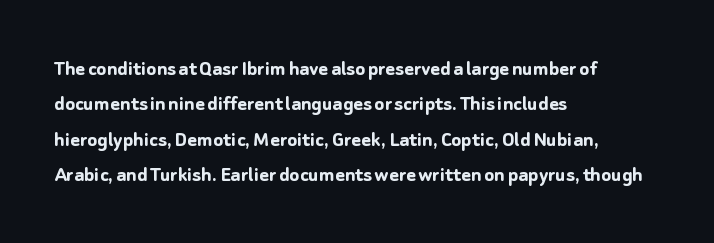
The image shows 23 px bold type, upright; set left-aligned, normal line spacing (1.54x), normal letter spacing, not underlined.
